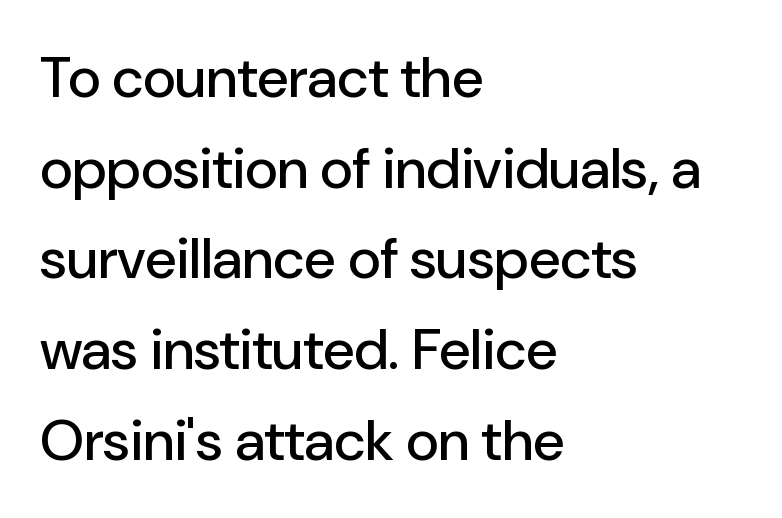
The image shows 57 px sans-serif type, upright; set left-aligned, normal line spacing (1.59x), normal letter spacing, not underlined; low stroke contrast and a medium x-height.
